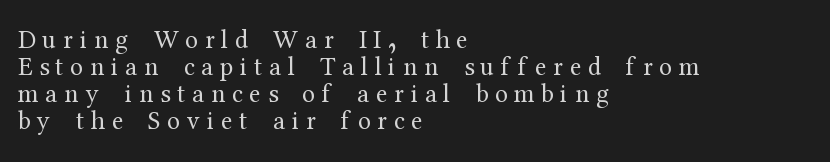
The image shows 26 px text type, upright; set left-aligned, tight line spacing (1.04x), unusually wide letter spacing (+0.26 em), not underlined.
